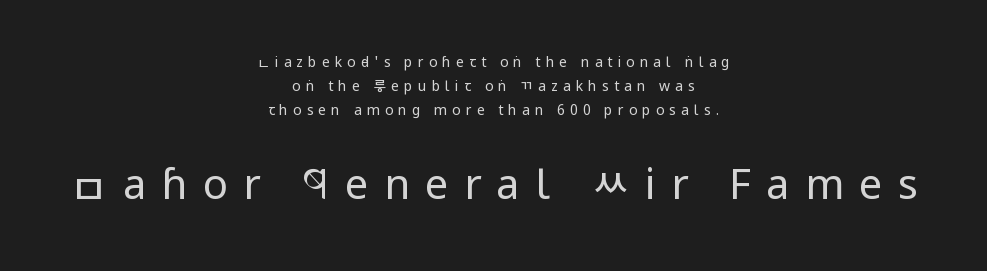
The glyphs in this specimen are sans serif. Posture: vertical. This rendering widens character spacing well past its baseline value. The compositor balanced each line on the midline.
